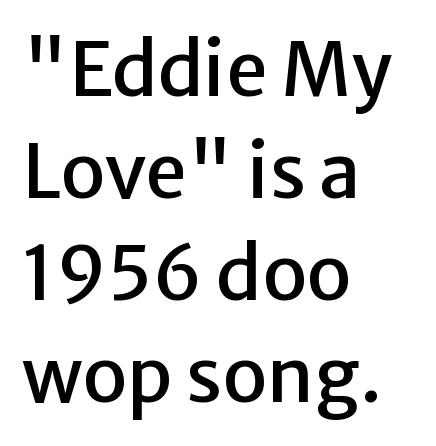
Q: Is the text italic (slanted)? A: No, it is upright.
Q: Is the typeface a serif or a sans-serif typeface? A: Sans-serif.
Q: Is the text underlined? A: No.
Q: How is the paragraph aligned? A: Left-aligned.
Q: Is the spacing between letters normal or unusually wide? A: Normal.
Q: Is the spacing between lines tight, normal or loose? A: Normal.
Q: Width (condensed, normal, or wide)? A: Normal.
Q: Stroke contrast? A: Low.
Q: x-height? A: Medium.
Q: Monospaced? A: No.
